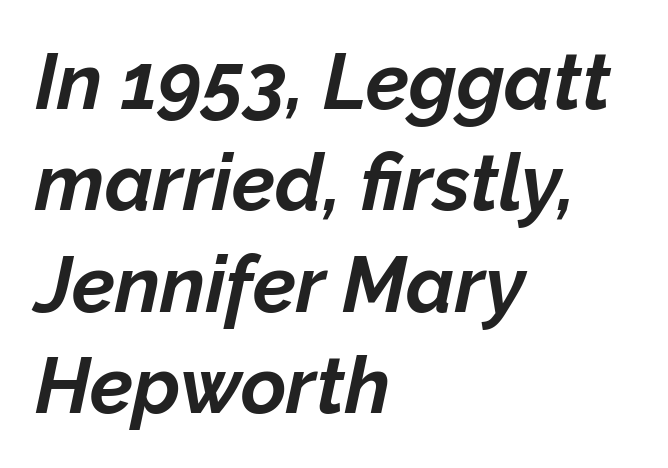
Q: Is the text bold? A: Yes.
Q: Is the text italic (slanted)? A: Yes, it leans right by about 12 degrees.
Q: Is the text underlined? A: No.
Q: How is the paragraph aligned? A: Left-aligned.
Q: Is the spacing between letters normal or unusually wide? A: Normal.
Q: Is the spacing between lines tight, normal or loose? A: Normal.
Q: Width (condensed, normal, or wide)? A: Normal.
Q: Stroke contrast? A: Low.
Q: x-height? A: Medium.
Q: Monospaced? A: No.
